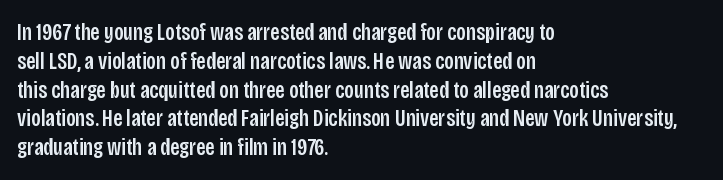
The image shows 24 px text type, upright; set left-aligned, line spacing 1.2x, normal letter spacing, not underlined.
